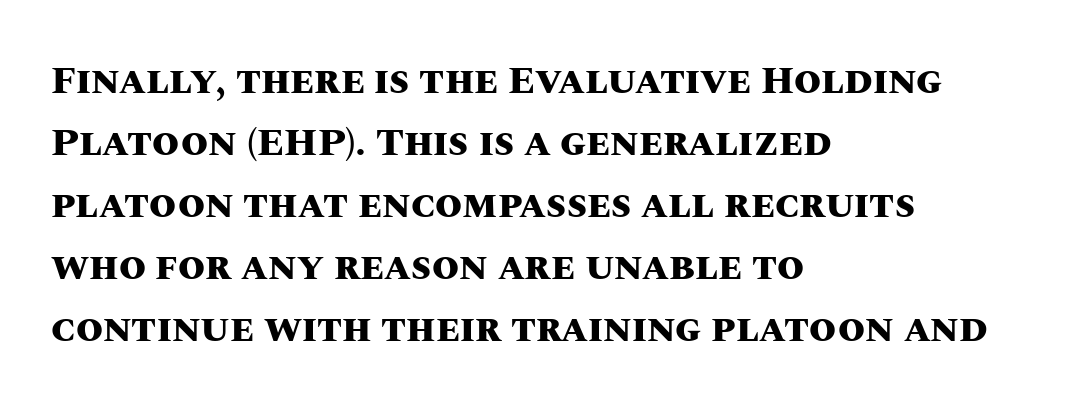
Is there much room between lines? A standard amount, neither cramped nor airy. Short and long lines alike share a common starting point at left. A roman cut, with each character standing at attention. Look at the tracking — it's just the regular setting, nothing added.
